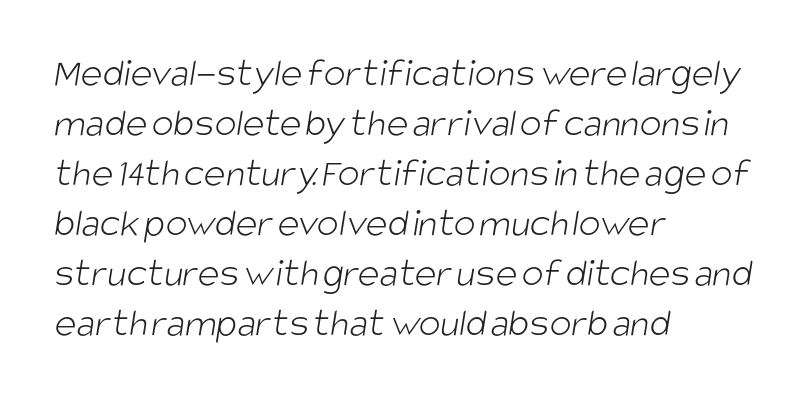
The image shows 41 px light, condensed sans-serif type; set left-aligned, line spacing 1.22x, normal letter spacing, not underlined; low stroke contrast and a large x-height.
